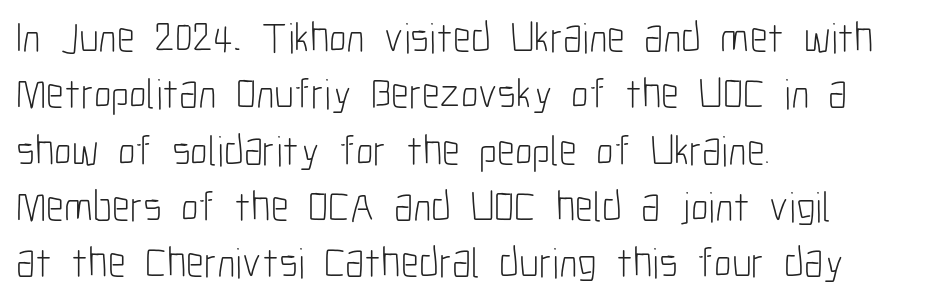
The image shows 43 px light, condensed sans-serif type, upright; set left-aligned, normal line spacing (1.31x), normal letter spacing, not underlined; low stroke contrast and a medium x-height.
